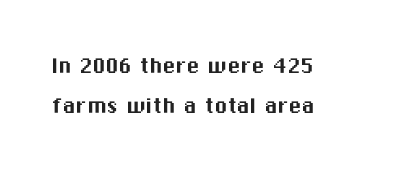
Q: Is the text italic (slanted)? A: No, it is upright.
Q: Is the text underlined? A: No.
Q: How is the paragraph aligned? A: Left-aligned.
Q: Is the spacing between letters normal or unusually wide? A: Normal.
Q: Is the spacing between lines tight, normal or loose? A: Normal.
